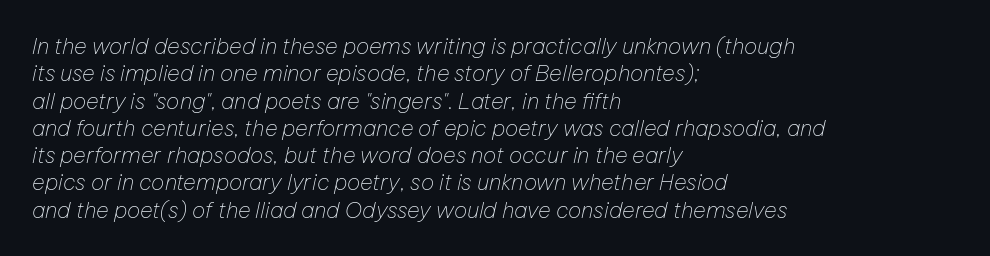
The glyphs are unaccompanied by any horizontal stroke below them. Tracking value appears to be zero — textbook default spacing. One-word summary of the alignment: left. The strokes are not fattened; the text isn't bold.
